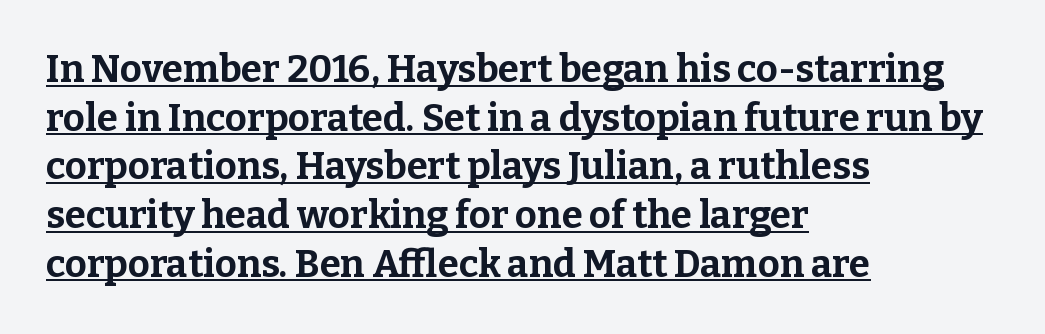
Leftover space on each line is placed entirely after the last word. In terms of leading, this rendering sits right in the middle. Descenders here cross a horizontal rule under the line. There is no visible air inserted between adjacent glyphs. The letters stand upright; this is a roman face.
